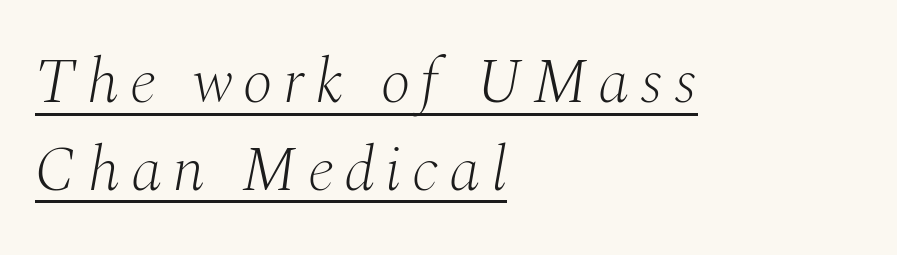
The image shows 63 px light serif type, italic (leaning right); set left-aligned, normal line spacing (1.39x), underlined; medium stroke contrast and a medium x-height.
